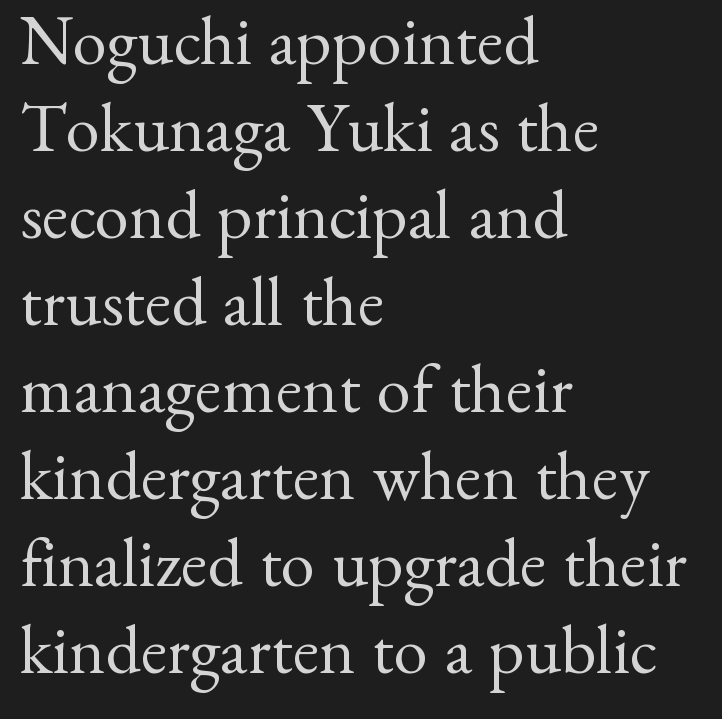
The image shows 69 px regular-weight serif type, upright; set left-aligned, normal line spacing (1.26x), normal letter spacing, not underlined; medium stroke contrast and a small x-height.
